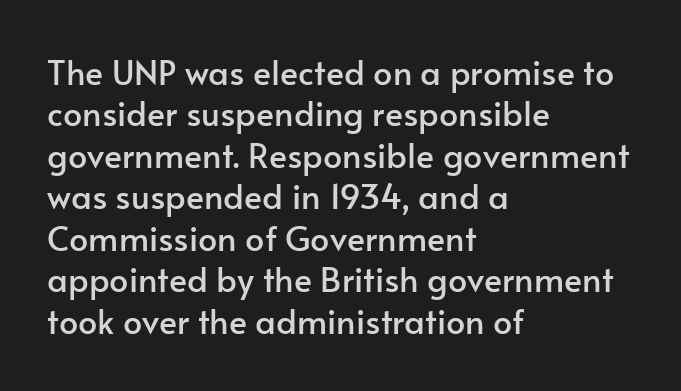
{"serif": "no", "italic": "no", "width": "normal", "stroke_contrast": "low", "x_height": "small", "monospaced": "no", "underline": "no", "align": "left", "line_spacing_ratio": 1.22, "letter_spacing": "normal", "letter_spacing_em": 0.0, "glyph_px": 34}
